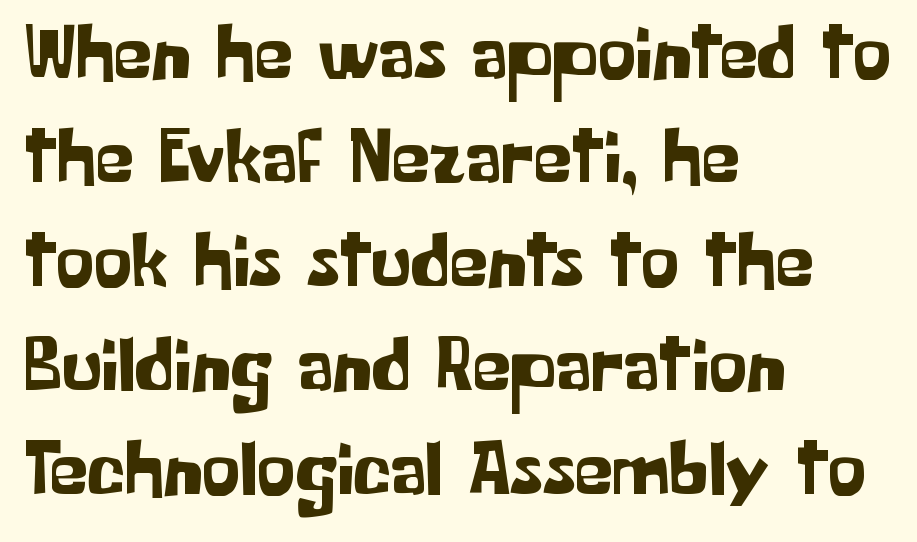
Underline: absent. The lettering stays uniformly vertical, giving the passage a roman look. One-word summary of the alignment: left. The passage shown stacks its lines at a standard gap. The passage shown is typed in a proportional face where columns would drift. A typesetter would label this face a sans.
